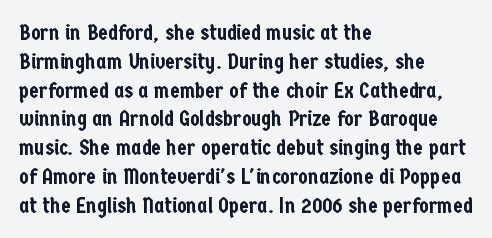
Descender tails drop into unmarked territory. Horizontal alignment here is leftward, the default for most running prose. Does extra space separate the letters? No, they use regular spacing. Upright lettering throughout. Evenly set lines give the paragraph a standard silhouette.
